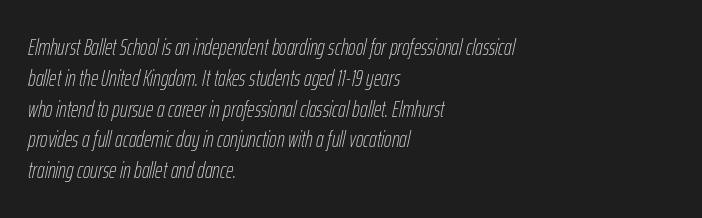
The image shows 23 px text type, italic (leaning right); set left-aligned, normal line spacing (1.34x), normal letter spacing, not underlined.
